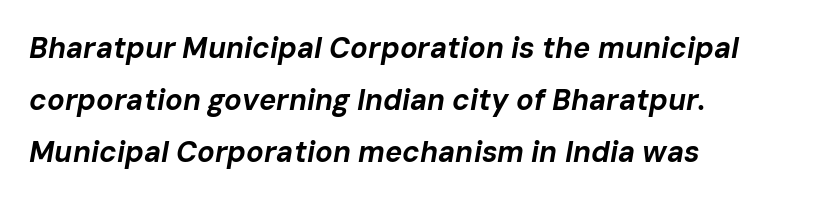
The image shows 29 px bold type, italic (leaning right); set left-aligned, line spacing 1.79x, normal letter spacing, not underlined; low stroke contrast and a medium x-height.
